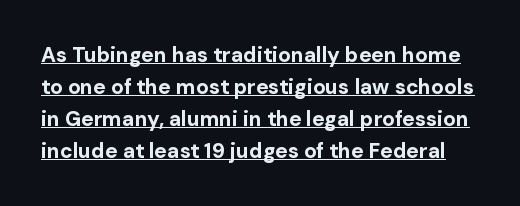
The image shows 21 px bold type, upright; set normal line spacing (1.52x), normal letter spacing, underlined.
